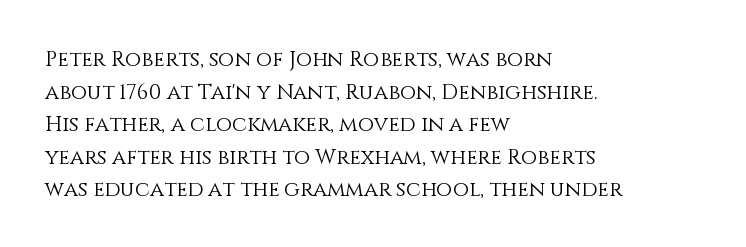
{"italic": "no", "bold": "no", "underline": "no", "align": "left", "line_spacing": "normal", "line_spacing_ratio": 1.55, "letter_spacing": "normal", "letter_spacing_em": 0.0, "glyph_px": 21}
